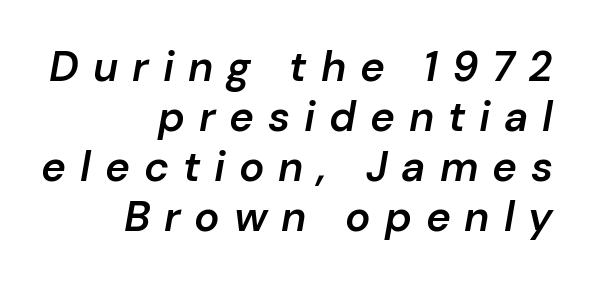
The image shows 42 px semibold type, italic (leaning right); set right-aligned, line spacing 1.19x, unusually wide letter spacing (+0.33 em), not underlined; low stroke contrast and a medium x-height.
